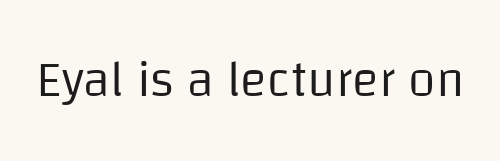
Nobody drew a line under any word here. Ordinary non-slanted type is in use. The font sits on the lighter half of the weight spectrum, regular included. You could not count columns in this text — the font is proportionally spaced. There is no visible air inserted between adjacent glyphs.
